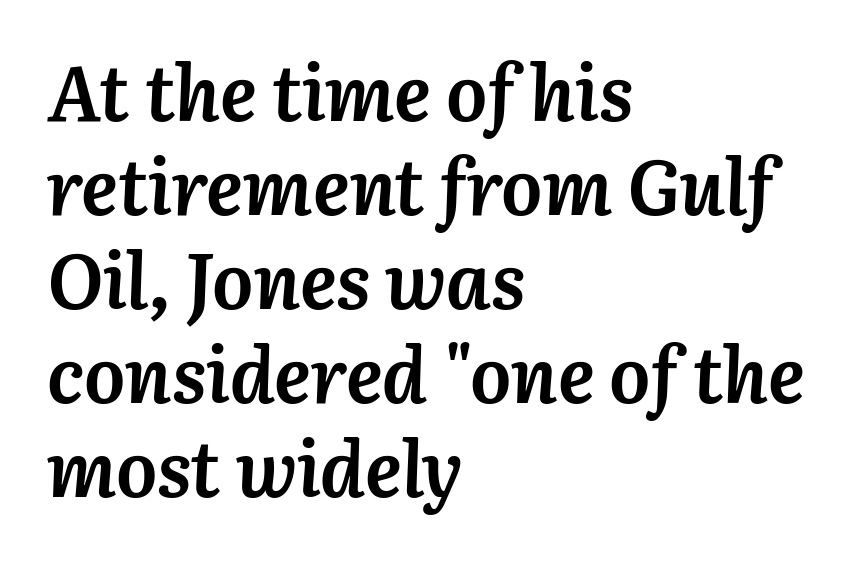
You can tell it's italic because the verticals aren't actually vertical. Tracking here is standard; glyphs follow each other at the usual distance. This is heavy type, rendered in bold. The letters advance in unequal steps, a hallmark of proportional type. Casual observation: everything's shoved over to the left.
